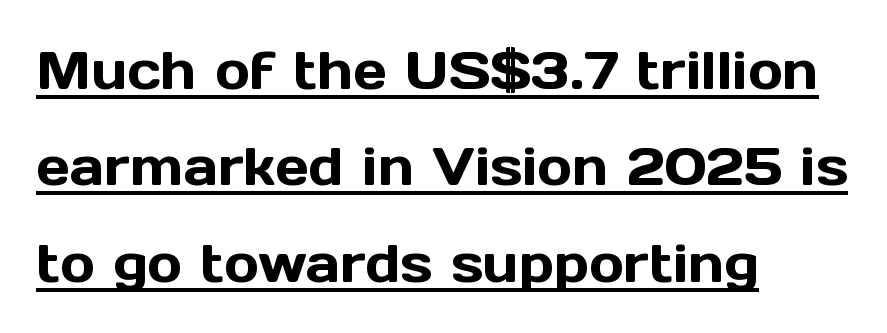
Q: Is the text italic (slanted)? A: No, it is upright.
Q: Is the typeface a serif or a sans-serif typeface? A: Sans-serif.
Q: Is the text underlined? A: Yes.
Q: How is the paragraph aligned? A: Left-aligned.
Q: Is the spacing between letters normal or unusually wide? A: Normal.
Q: Width (condensed, normal, or wide)? A: Normal.
Q: x-height? A: Medium.
Q: Monospaced? A: No.
